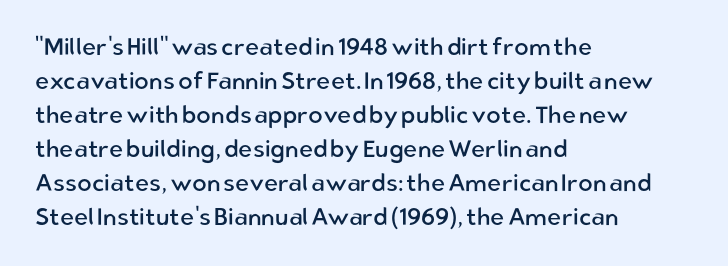
The image shows 24 px text type, upright; set left-aligned, normal line spacing (1.42x), normal letter spacing, not underlined.
